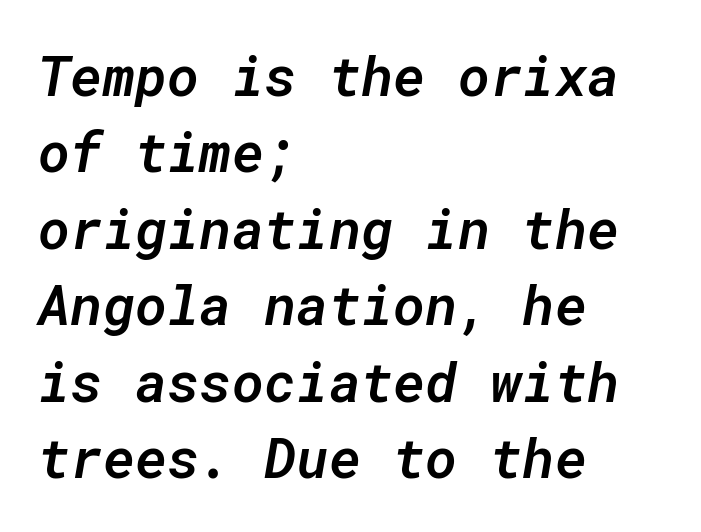
Q: Is the text bold? A: Semi-bold.
Q: Is the text italic (slanted)? A: Yes, it leans right by about 10 degrees.
Q: Is the text underlined? A: No.
Q: How is the paragraph aligned? A: Left-aligned.
Q: Is the spacing between letters normal or unusually wide? A: Normal.
Q: Is the spacing between lines tight, normal or loose? A: Normal.
Q: Width (condensed, normal, or wide)? A: Normal.
Q: Stroke contrast? A: Low.
Q: x-height? A: Medium.
Q: Monospaced? A: Yes.
